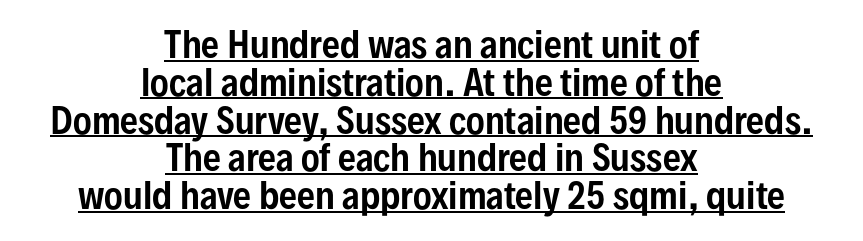
Q: Is the text italic (slanted)? A: No, it is upright.
Q: Is the typeface a serif or a sans-serif typeface? A: Sans-serif.
Q: Is the text underlined? A: Yes.
Q: How is the paragraph aligned? A: Centered.
Q: Is the spacing between letters normal or unusually wide? A: Normal.
Q: Is the spacing between lines tight, normal or loose? A: Tight.
Q: Width (condensed, normal, or wide)? A: Condensed.
Q: Stroke contrast? A: Low.
Q: x-height? A: Medium.
Q: Monospaced? A: No.
